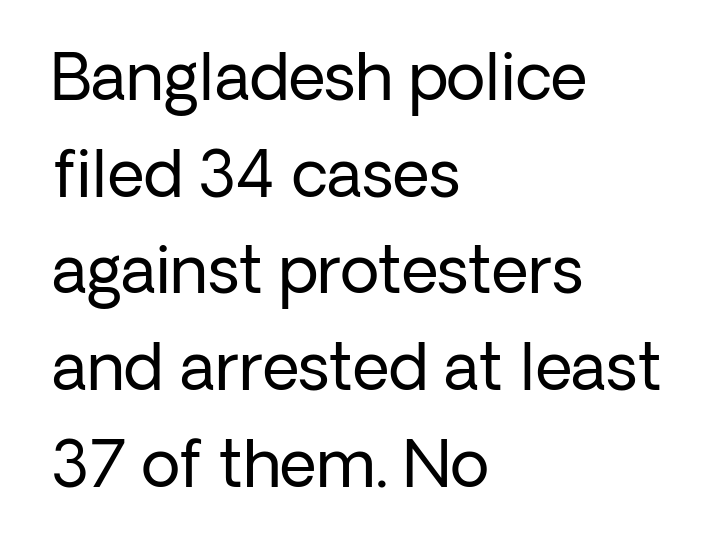
{"serif": "no", "italic": "no", "bold": "no", "weight": "regular", "width": "normal", "stroke_contrast": "low", "x_height": "medium", "monospaced": "no", "underline": "no", "align": "left", "line_spacing": "normal", "line_spacing_ratio": 1.51, "letter_spacing": "normal", "letter_spacing_em": 0.0, "glyph_px": 64}
